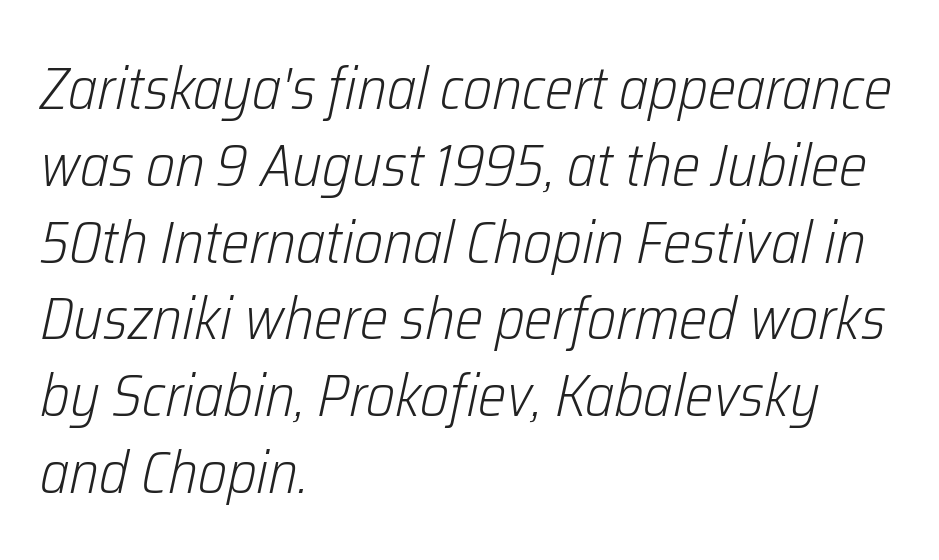
Stroke mass is kept to a normal reading level or below. The vertical gap from one line to the next is medium. Bare-footed words on every line. Look at the tracking — it's just the regular setting, nothing added.
